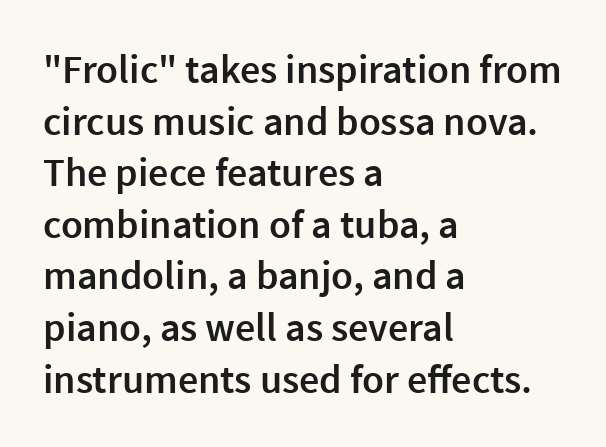
{"serif": "no", "italic": "no", "bold": "semi", "weight": "semibold", "width": "normal", "x_height": "medium", "monospaced": "no", "underline": "no", "align": "left", "line_spacing": "normal", "line_spacing_ratio": 1.29, "letter_spacing": "normal", "letter_spacing_em": 0.0, "glyph_px": 40}
